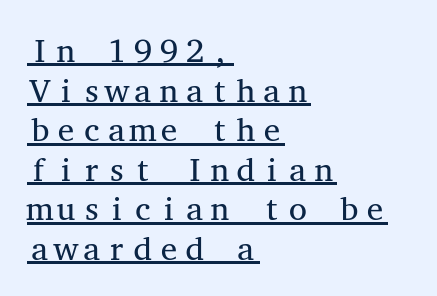
{"serif": "yes", "italic": "no", "bold": "no", "weight": "regular", "width": "wide", "stroke_contrast": "medium", "x_height": "medium", "monospaced": "yes", "underline": "yes", "align": "left", "line_spacing_ratio": 1.2, "letter_spacing": "normal", "letter_spacing_em": 0.0, "glyph_px": 33}
